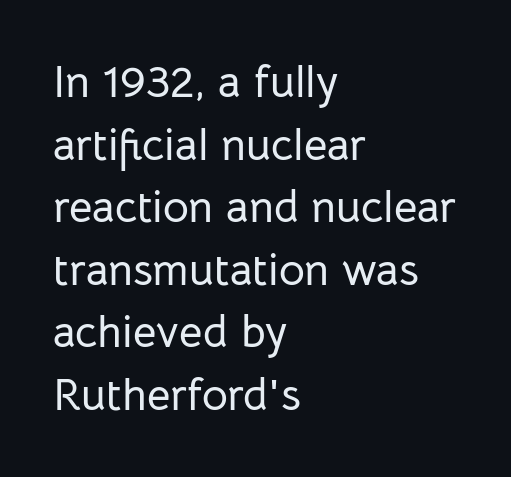
Do the letters lean? They stand straight. A typesetter would call this proportional, since set widths differ per character. Unlike a traditional serif, this face leaves its strokes unadorned. This sample keeps an unexceptional amount of space between lines.
